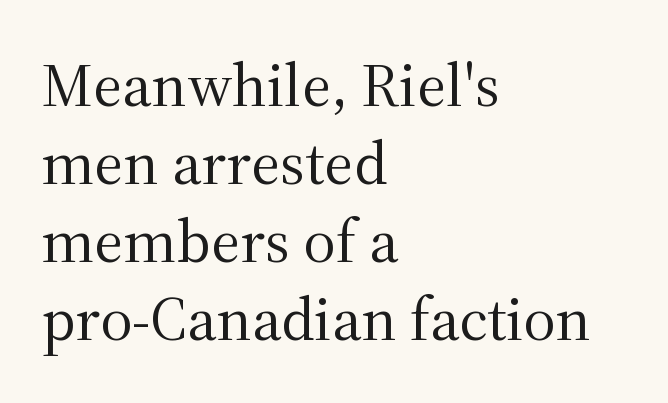
Q: Is the text bold? A: No.
Q: Is the text italic (slanted)? A: No, it is upright.
Q: Is the typeface a serif or a sans-serif typeface? A: Serif.
Q: Is the text underlined? A: No.
Q: How is the paragraph aligned? A: Left-aligned.
Q: Is the spacing between letters normal or unusually wide? A: Normal.
Q: Is the spacing between lines tight, normal or loose? A: Normal.
Q: Width (condensed, normal, or wide)? A: Normal.
Q: Stroke contrast? A: Medium.
Q: x-height? A: Medium.
Q: Monospaced? A: No.
